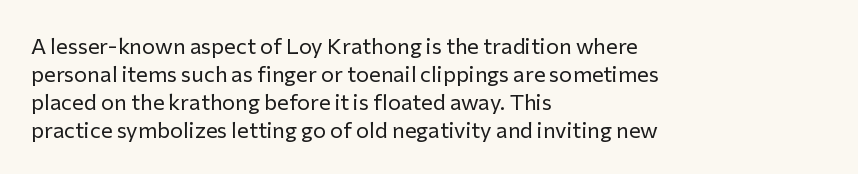
{"italic": "no", "bold": "no", "underline": "no", "align": "left", "line_spacing": "normal", "line_spacing_ratio": 1.27, "letter_spacing": "normal", "letter_spacing_em": 0.0, "glyph_px": 22}
